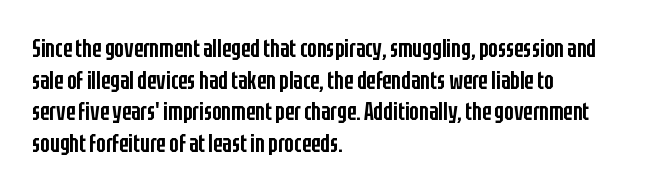
{"italic": "no", "bold": "semi", "underline": "no", "align": "left", "line_spacing": "normal", "line_spacing_ratio": 1.27, "letter_spacing": "normal", "letter_spacing_em": 0.0, "glyph_px": 25}
